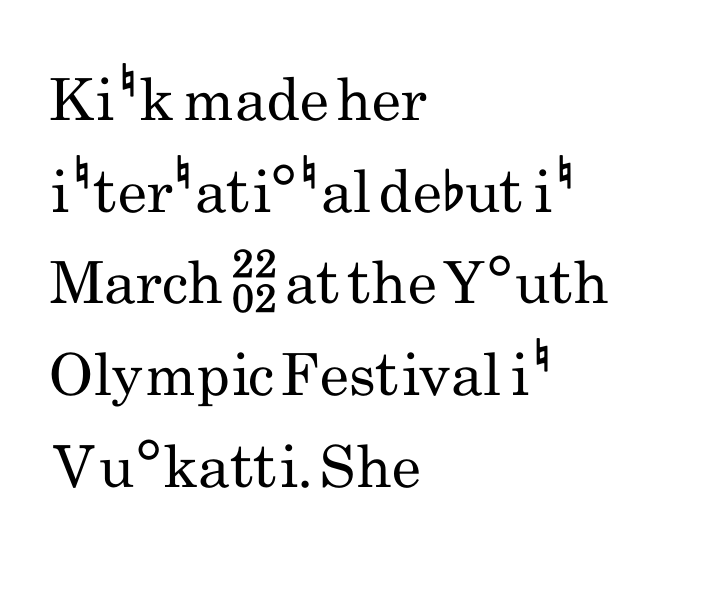
The image shows 58 px regular-weight, condensed sans-serif type, upright; set left-aligned, normal line spacing (1.58x), normal letter spacing, not underlined; low stroke contrast and a small x-height.
